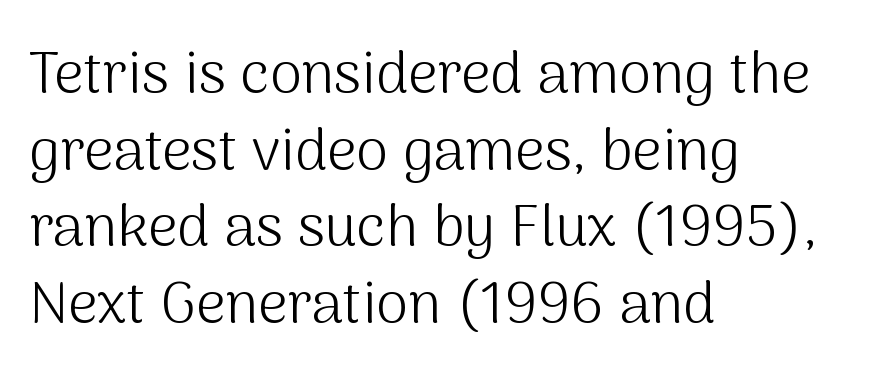
{"serif": "no", "italic": "no", "bold": "no", "weight": "light", "width": "normal", "stroke_contrast": "medium", "x_height": "medium", "monospaced": "no", "underline": "no", "align": "left", "line_spacing": "normal", "line_spacing_ratio": 1.32, "letter_spacing": "normal", "letter_spacing_em": 0.0, "glyph_px": 58}
